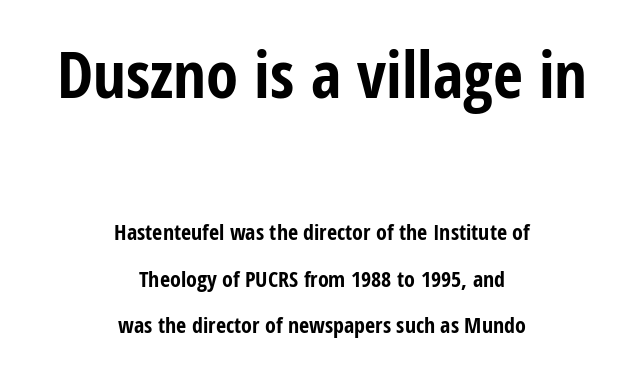
The image shows 65 px bold, condensed sans-serif type, upright; set centered, loose line spacing (2.1x), normal letter spacing, not underlined; the first (top) block is 2.95x larger; low stroke contrast and a medium x-height.
